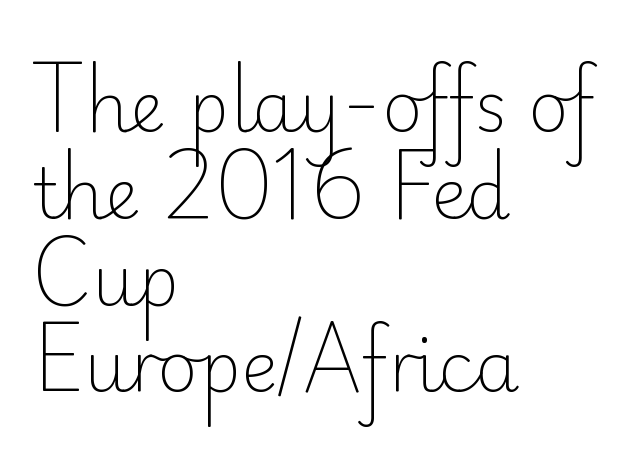
{"serif": "no", "italic": "no", "bold": "no", "weight": "light", "width": "normal", "stroke_contrast": "low", "x_height": "small", "monospaced": "no", "underline": "no", "align": "left", "line_spacing_ratio": 1.24, "letter_spacing": "normal", "letter_spacing_em": 0.0, "glyph_px": 70}
